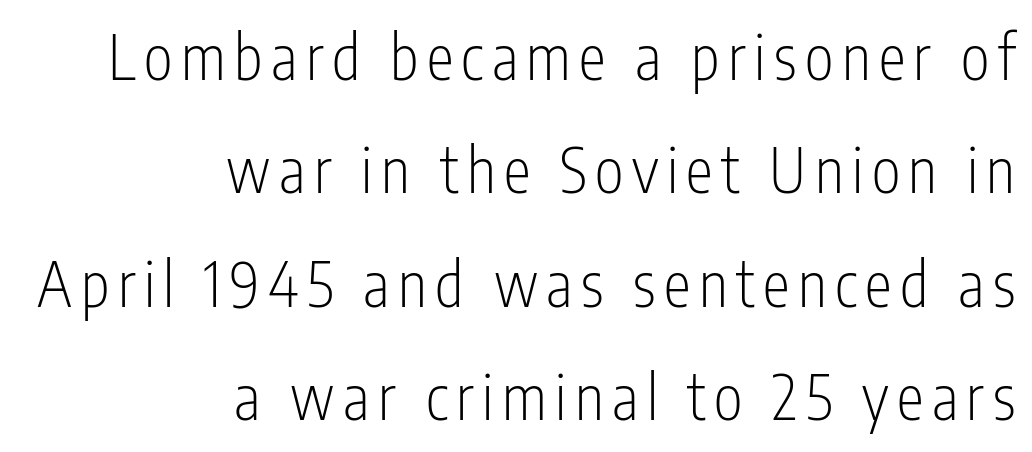
{"serif": "no", "italic": "no", "bold": "no", "weight": "light", "width": "condensed", "stroke_contrast": "low", "x_height": "medium", "monospaced": "no", "underline": "no", "align": "right", "line_spacing_ratio": 1.86, "glyph_px": 61}
